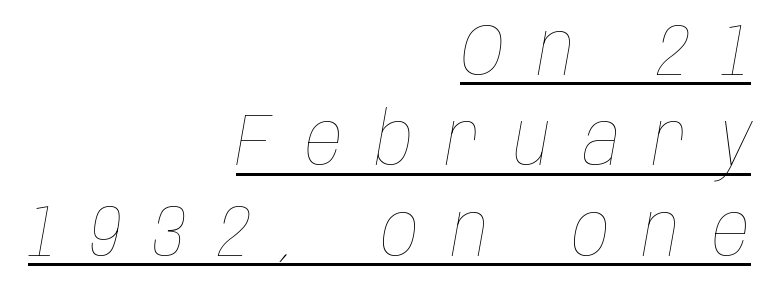
Someone cranked the tracking dial way up on this one. The strokes are not fattened; the text isn't bold. The letters are slanted; this is an italic face. Beneath each row of characters lies a ruled line. Do the characters align in a grid? No, the font is proportional.
